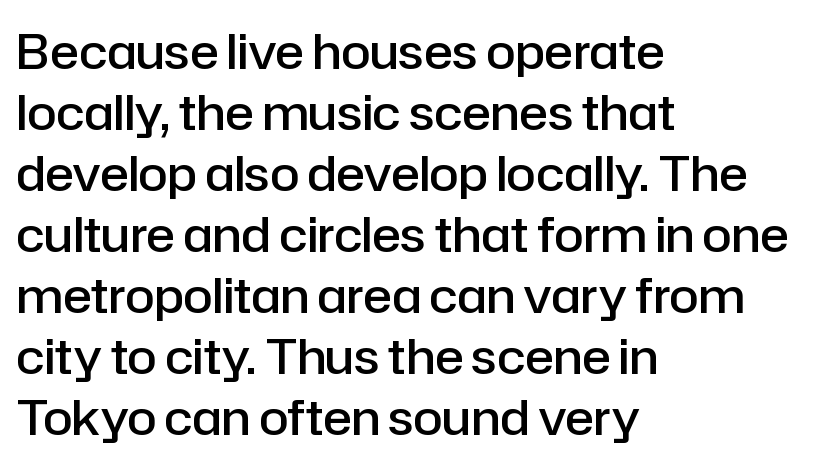
{"serif": "no", "italic": "no", "bold": "semi", "weight": "semibold", "width": "normal", "stroke_contrast": "low", "x_height": "medium", "monospaced": "no", "underline": "no", "align": "left", "line_spacing": "normal", "line_spacing_ratio": 1.27, "letter_spacing": "normal", "letter_spacing_em": 0.0, "glyph_px": 48}
